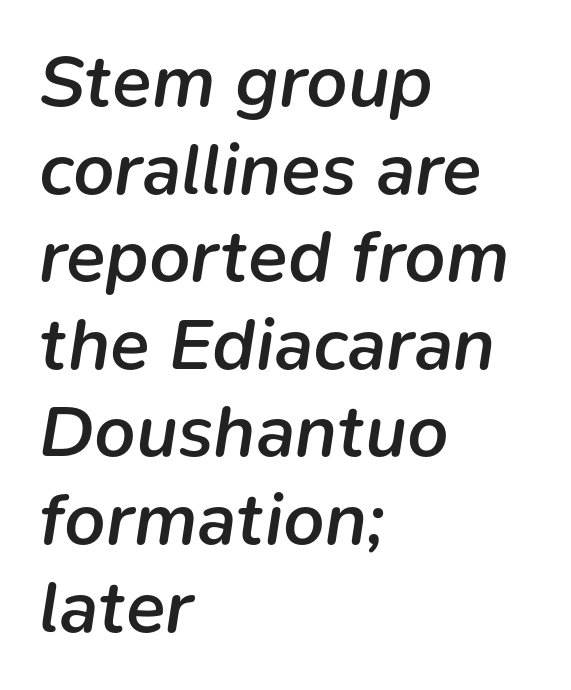
Anything drawn beneath the words? Only blank space. A typesetter would call this zero additional tracking. Short and long lines alike share a common starting point at left. The face used here has a pronounced slope to its letters.
